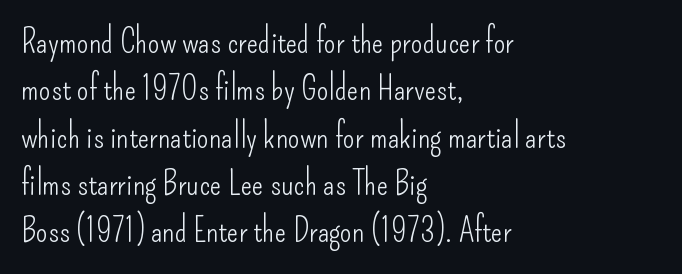
Q: Is the text bold? A: No.
Q: Is the text italic (slanted)? A: No, it is upright.
Q: Is the typeface a serif or a sans-serif typeface? A: Sans-serif.
Q: Is the text underlined? A: No.
Q: How is the paragraph aligned? A: Left-aligned.
Q: Is the spacing between letters normal or unusually wide? A: Normal.
Q: Is the spacing between lines tight, normal or loose? A: Normal.
Q: Width (condensed, normal, or wide)? A: Condensed.
Q: Stroke contrast? A: Low.
Q: x-height? A: Small.
Q: Monospaced? A: No.
